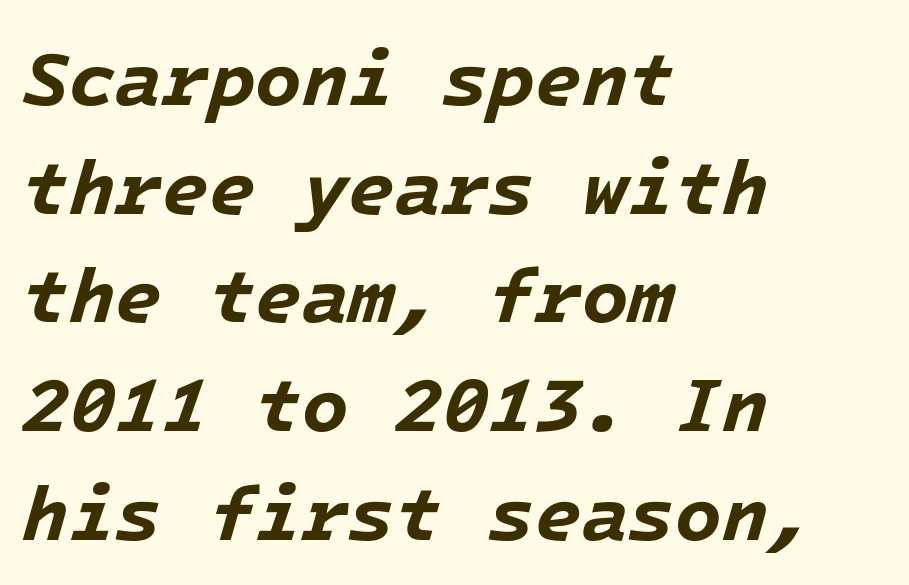
The image shows 76 px bold type, italic (leaning right); set left-aligned, normal line spacing (1.43x), normal letter spacing, not underlined; low stroke contrast and a medium x-height.
